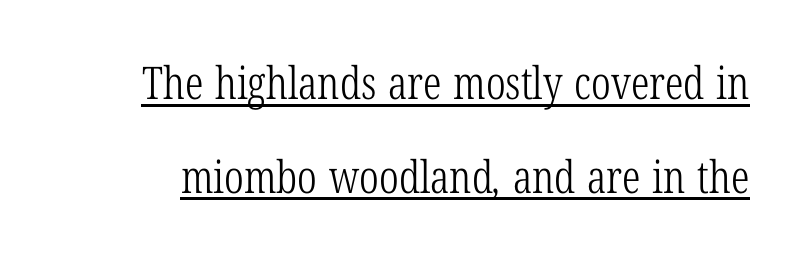
Q: Is the text bold? A: No.
Q: Is the typeface a serif or a sans-serif typeface? A: Serif.
Q: Is the text underlined? A: Yes.
Q: Is the spacing between letters normal or unusually wide? A: Normal.
Q: Is the spacing between lines tight, normal or loose? A: Loose.
Q: Width (condensed, normal, or wide)? A: Condensed.
Q: Stroke contrast? A: Low.
Q: x-height? A: Medium.
Q: Monospaced? A: No.
